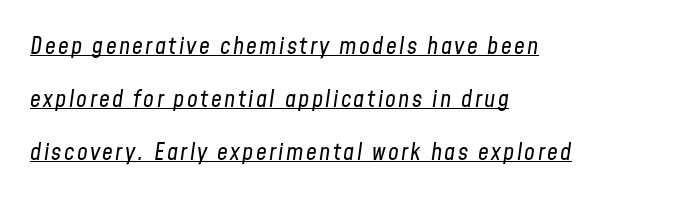
Q: Is the text bold? A: No.
Q: Is the text italic (slanted)? A: Yes, it leans right by about 8 degrees.
Q: Is the text underlined? A: Yes.
Q: How is the paragraph aligned? A: Left-aligned.
Q: Is the spacing between lines tight, normal or loose? A: Loose.
